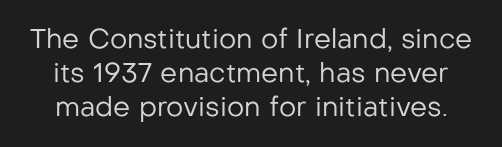
The image shows 27 px text type, upright; set normal line spacing (1.26x), normal letter spacing, not underlined.
